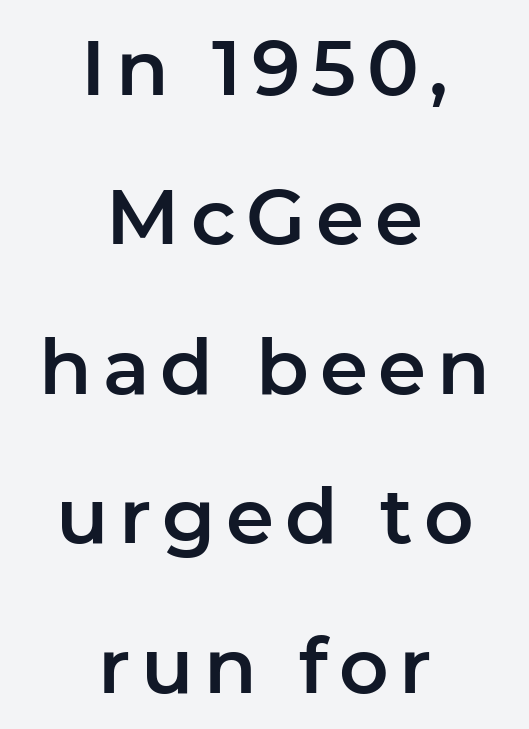
{"serif": "no", "italic": "no", "width": "normal", "stroke_contrast": "low", "x_height": "medium", "monospaced": "no", "underline": "no", "align": "center", "line_spacing": "loose", "line_spacing_ratio": 1.94, "glyph_px": 77}
